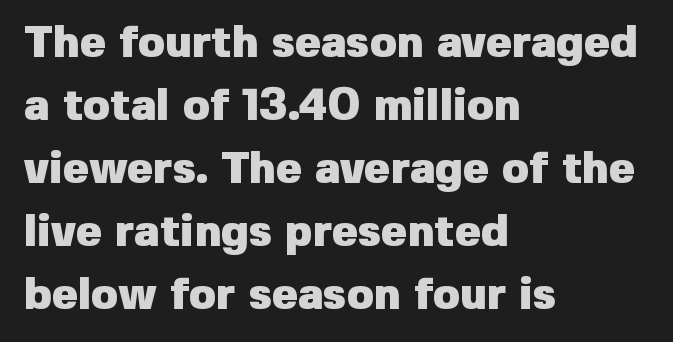
What weight is shown? A full bold with thick strokes. Words appear dense and cohesive because spacing is normal. In terms of letterform style, serifs are entirely absent. The rendering uses a moderate line-height, typical for paragraphs. The rendering anchors every line to the left-hand side. The space beneath each line is pristine and unruled.
